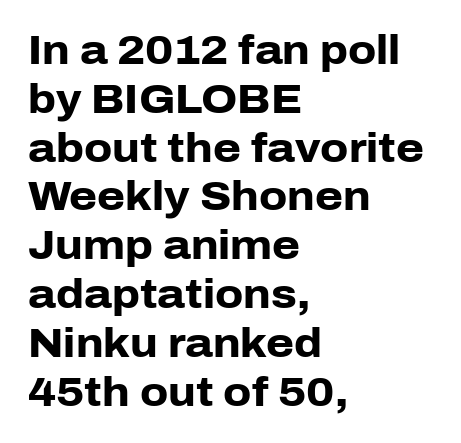
Q: Is the text bold? A: Yes.
Q: Is the text italic (slanted)? A: No, it is upright.
Q: Is the typeface a serif or a sans-serif typeface? A: Sans-serif.
Q: Is the text underlined? A: No.
Q: How is the paragraph aligned? A: Left-aligned.
Q: Is the spacing between letters normal or unusually wide? A: Normal.
Q: Width (condensed, normal, or wide)? A: Normal.
Q: Stroke contrast? A: Low.
Q: x-height? A: Medium.
Q: Monospaced? A: No.
